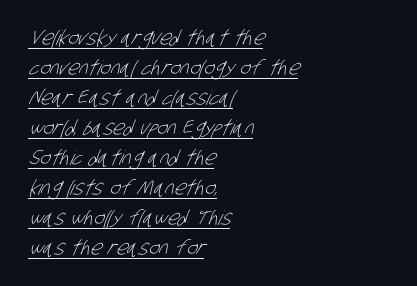
{"bold": "no", "underline": "yes", "align": "left", "line_spacing": "normal", "line_spacing_ratio": 1.5, "letter_spacing": "normal", "letter_spacing_em": 0.0, "glyph_px": 20}
